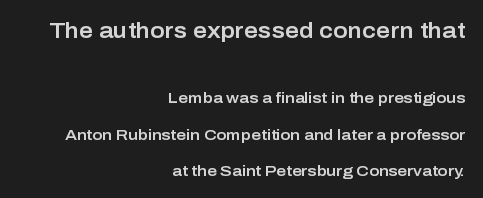
{"italic": "no", "underline": "no", "align": "right", "line_spacing": "loose", "line_spacing_ratio": 2.43, "letter_spacing": "normal", "letter_spacing_em": 0.0, "larger_block": "first", "size_ratio": 1.47, "glyph_px": 22}
